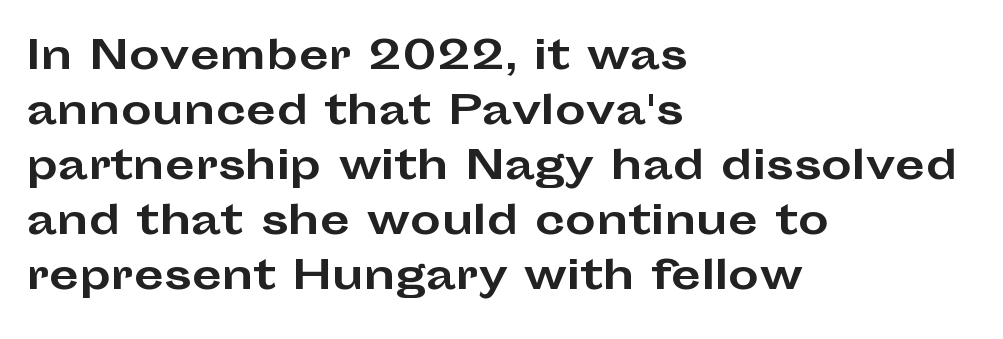
The vertical gap from one line to the next is medium. Decoration check: the copy has no underline. The rendering uses natural spacing where letterforms have individual widths. A student would call this left alignment; a typographer would say flush left, rag right.
